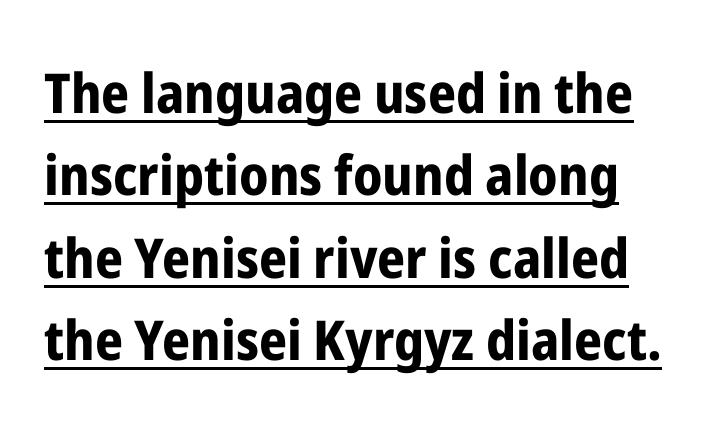
The image shows 55 px bold, condensed sans-serif type, upright; set normal line spacing (1.5x), normal letter spacing, underlined; low stroke contrast and a medium x-height.
